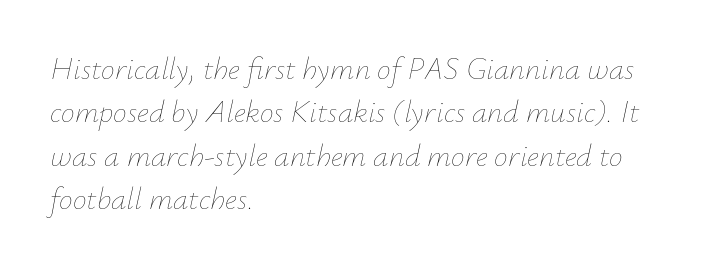
This is oblique type, the kind used for emphasis or titles. Each word holds together tightly as a unit, with standard inter-letter gaps. One-word summary of the alignment: left. Nobody drew a line under any word here.
